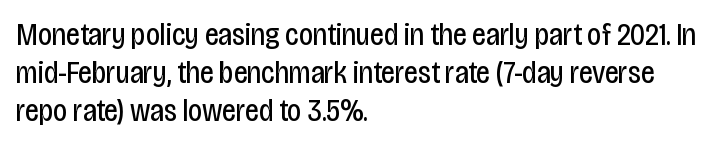
{"serif": "no", "italic": "no", "bold": "no", "weight": "regular", "width": "condensed", "stroke_contrast": "low", "x_height": "large", "monospaced": "no", "underline": "no", "align": "left", "line_spacing_ratio": 1.22, "letter_spacing": "normal", "letter_spacing_em": 0.0, "glyph_px": 31}
